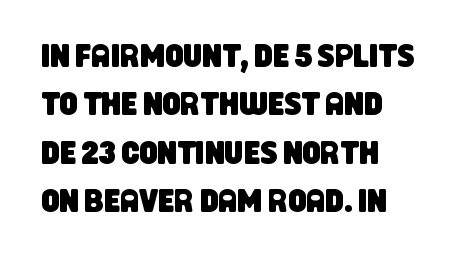
Q: Is the typeface a serif or a sans-serif typeface? A: Sans-serif.
Q: Is the text underlined? A: No.
Q: Is the spacing between letters normal or unusually wide? A: Normal.
Q: Is the spacing between lines tight, normal or loose? A: Normal.
Q: Width (condensed, normal, or wide)? A: Condensed.
Q: Stroke contrast? A: Low.
Q: x-height? A: Large.
Q: Monospaced? A: No.
